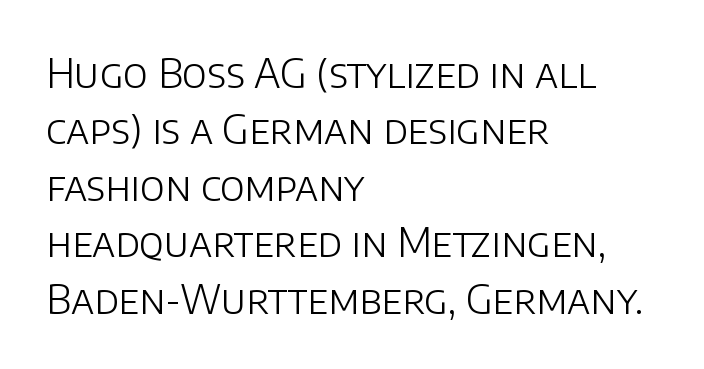
The image shows 40 px light sans-serif type, upright; set left-aligned, normal line spacing (1.41x), normal letter spacing, not underlined; low stroke contrast and a large x-height.
